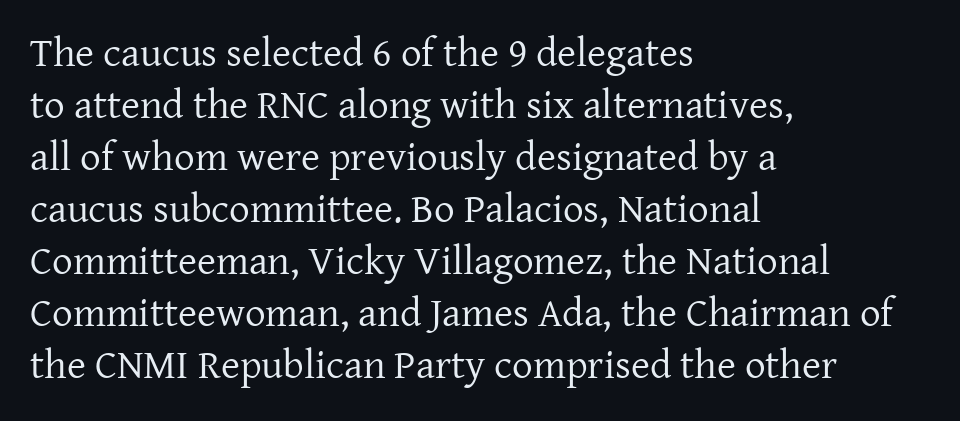
Q: Is the text bold? A: No.
Q: Is the text italic (slanted)? A: No, it is upright.
Q: Is the typeface a serif or a sans-serif typeface? A: Serif.
Q: Is the text underlined? A: No.
Q: How is the paragraph aligned? A: Left-aligned.
Q: Is the spacing between letters normal or unusually wide? A: Normal.
Q: Is the spacing between lines tight, normal or loose? A: Normal.
Q: Width (condensed, normal, or wide)? A: Normal.
Q: Stroke contrast? A: Low.
Q: x-height? A: Medium.
Q: Monospaced? A: No.
